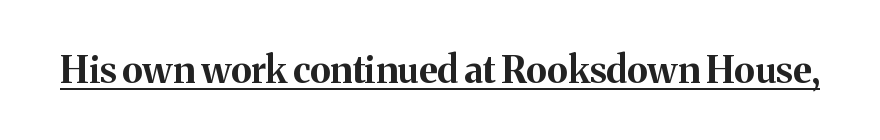
Q: Is the text bold? A: Yes.
Q: Is the text italic (slanted)? A: No, it is upright.
Q: Is the typeface a serif or a sans-serif typeface? A: Serif.
Q: Is the text underlined? A: Yes.
Q: Is the spacing between letters normal or unusually wide? A: Normal.
Q: Width (condensed, normal, or wide)? A: Normal.
Q: Stroke contrast? A: Medium.
Q: x-height? A: Medium.
Q: Monospaced? A: No.
